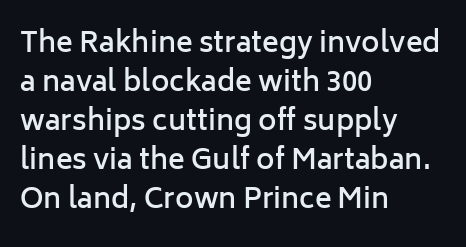
Q: Is the text bold? A: Semi-bold.
Q: Is the text italic (slanted)? A: No, it is upright.
Q: Is the typeface a serif or a sans-serif typeface? A: Sans-serif.
Q: Is the text underlined? A: No.
Q: How is the paragraph aligned? A: Left-aligned.
Q: Is the spacing between letters normal or unusually wide? A: Normal.
Q: Is the spacing between lines tight, normal or loose? A: Normal.
Q: Width (condensed, normal, or wide)? A: Normal.
Q: Stroke contrast? A: Low.
Q: x-height? A: Medium.
Q: Monospaced? A: No.
